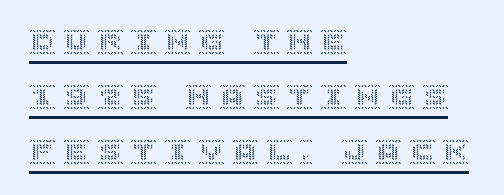
{"italic": "no", "underline": "yes", "align": "left", "line_spacing": "loose", "line_spacing_ratio": 2.12, "letter_spacing": "wide", "letter_spacing_em": 0.3, "glyph_px": 26}
